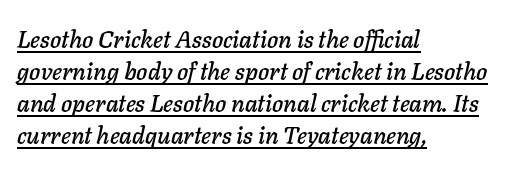
A continuous stroke trails under the words, as in a hyperlink. Which margin do the lines hug? The left one — the right edge is uneven. The passage shown has conventional tracking throughout. Italic? Definitely — the glyphs are oblique. What's the leading like? Ordinary, nothing unusual.
